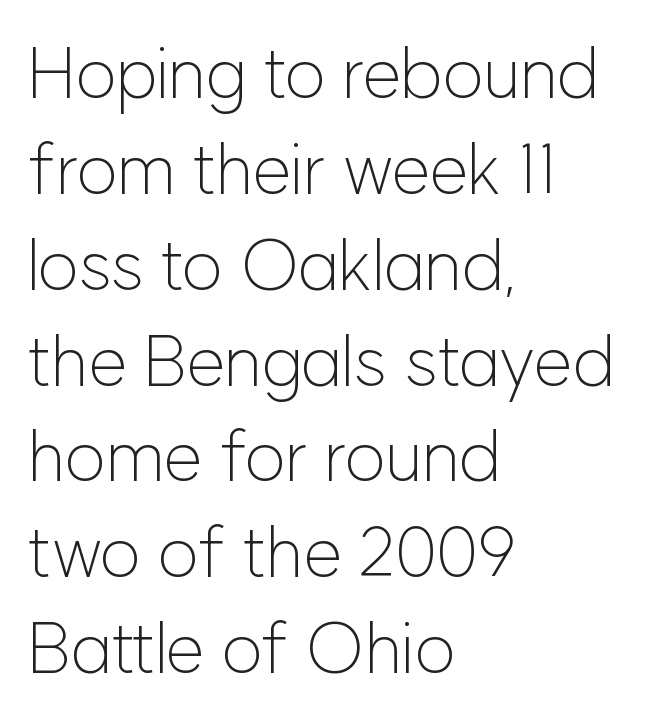
{"serif": "no", "italic": "no", "bold": "no", "weight": "light", "width": "normal", "stroke_contrast": "low", "x_height": "medium", "monospaced": "no", "underline": "no", "align": "left", "line_spacing": "normal", "line_spacing_ratio": 1.35, "letter_spacing": "normal", "letter_spacing_em": 0.0, "glyph_px": 71}
